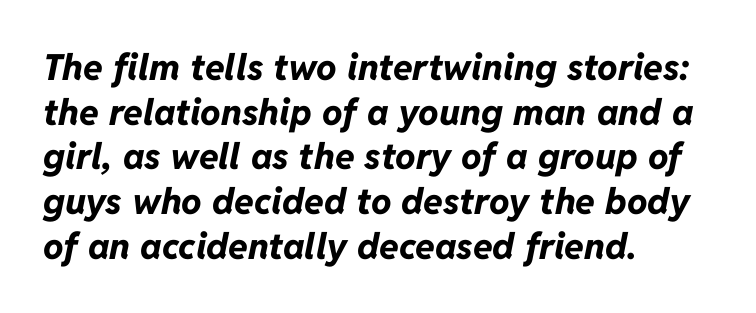
The image shows 36 px bold type, italic (leaning right); set left-aligned, line spacing 1.24x, normal letter spacing, not underlined; low stroke contrast and a medium x-height.
